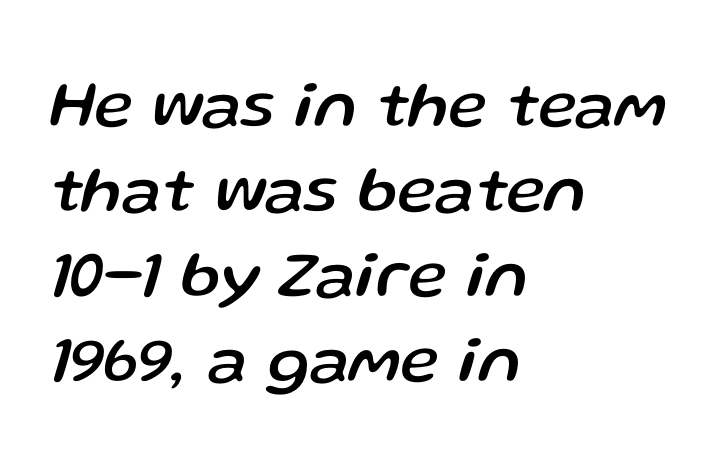
{"italic": "yes", "lean": "right", "slant_degrees": 13, "width": "normal", "stroke_contrast": "low", "x_height": "medium", "monospaced": "no", "underline": "no", "align": "left", "line_spacing": "normal", "line_spacing_ratio": 1.29, "letter_spacing": "normal", "letter_spacing_em": 0.0, "glyph_px": 66}
